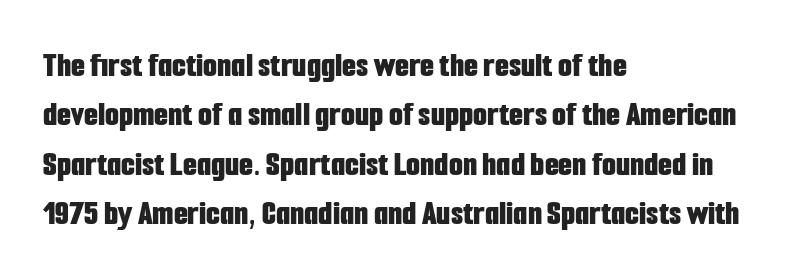
Q: Is the text bold? A: Yes.
Q: Is the text italic (slanted)? A: No, it is upright.
Q: Is the typeface a serif or a sans-serif typeface? A: Sans-serif.
Q: Is the text underlined? A: No.
Q: How is the paragraph aligned? A: Left-aligned.
Q: Is the spacing between letters normal or unusually wide? A: Normal.
Q: Is the spacing between lines tight, normal or loose? A: Normal.
Q: Width (condensed, normal, or wide)? A: Condensed.
Q: Stroke contrast? A: Low.
Q: x-height? A: Medium.
Q: Monospaced? A: No.
